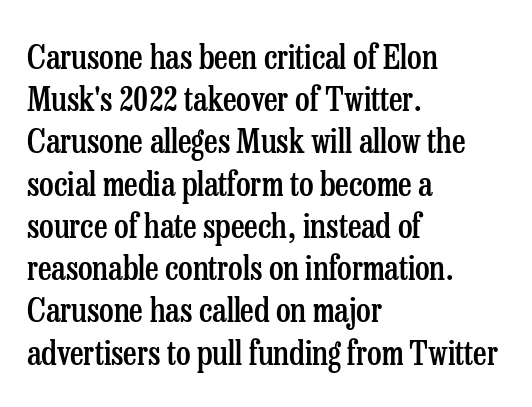
Q: Is the text bold? A: Semi-bold.
Q: Is the text italic (slanted)? A: No, it is upright.
Q: Is the typeface a serif or a sans-serif typeface? A: Serif.
Q: Is the text underlined? A: No.
Q: How is the paragraph aligned? A: Left-aligned.
Q: Is the spacing between letters normal or unusually wide? A: Normal.
Q: Is the spacing between lines tight, normal or loose? A: Normal.
Q: Width (condensed, normal, or wide)? A: Condensed.
Q: Stroke contrast? A: Low.
Q: x-height? A: Medium.
Q: Monospaced? A: No.
